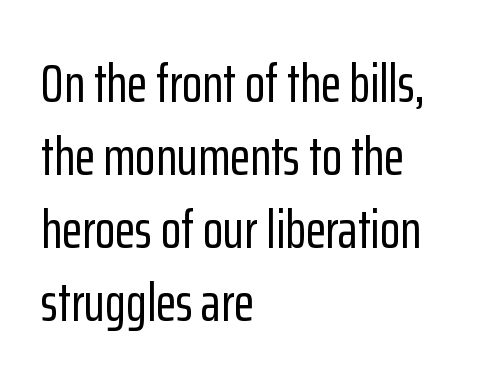
Nope, not italic — everything's standing straight. Is there much room between lines? A standard amount, neither cramped nor airy. Each line starts at the same left margin while the right side varies. The foot of each line stays bare and open. Look at the tracking — it's just the regular setting, nothing added. The letters advance in unequal steps, a hallmark of proportional type.
